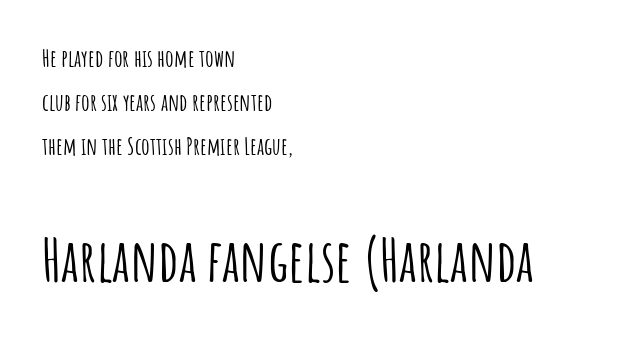
Q: Is the text italic (slanted)? A: No, it is upright.
Q: Is the typeface a serif or a sans-serif typeface? A: Sans-serif.
Q: Is the text underlined? A: No.
Q: How is the paragraph aligned? A: Left-aligned.
Q: Is the spacing between letters normal or unusually wide? A: Normal.
Q: Which block of text is set in a larger size, the first (top) or the second (bottom)? A: The second (bottom) one.
Q: Width (condensed, normal, or wide)? A: Condensed.
Q: Stroke contrast? A: Low.
Q: x-height? A: Large.
Q: Monospaced? A: No.
